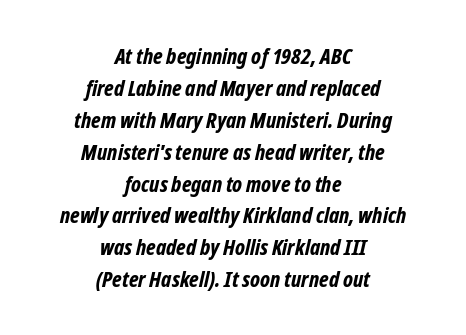
Each glyph is drawn with heavy, bold strokes. Lines of text with bare space underneath. Notice how the passage keeps no hard edge, just a central spine. You could call the tracking neutral — neither tight nor loose. The line-height multiplier appears to be the usual default.
